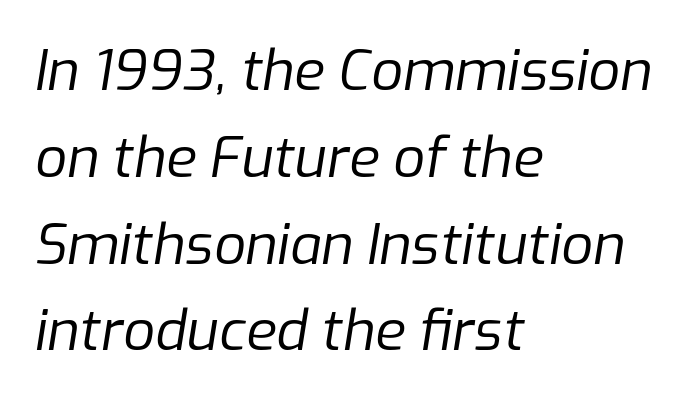
{"italic": "yes", "lean": "right", "slant_degrees": 9, "bold": "no", "weight": "regular", "width": "normal", "stroke_contrast": "low", "x_height": "medium", "monospaced": "no", "underline": "no", "align": "left", "line_spacing": "normal", "line_spacing_ratio": 1.55, "letter_spacing": "normal", "letter_spacing_em": 0.0, "glyph_px": 56}
